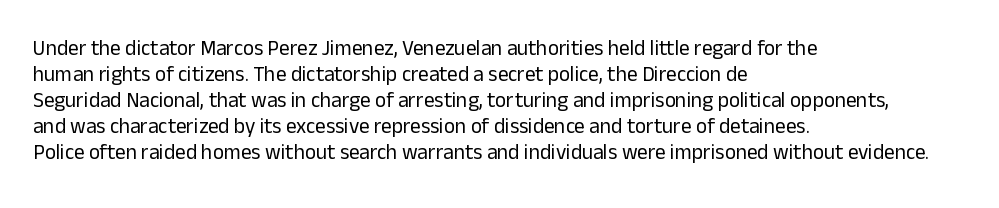
{"italic": "no", "bold": "no", "underline": "no", "align": "left", "line_spacing_ratio": 1.24, "letter_spacing": "normal", "letter_spacing_em": 0.0, "glyph_px": 21}
